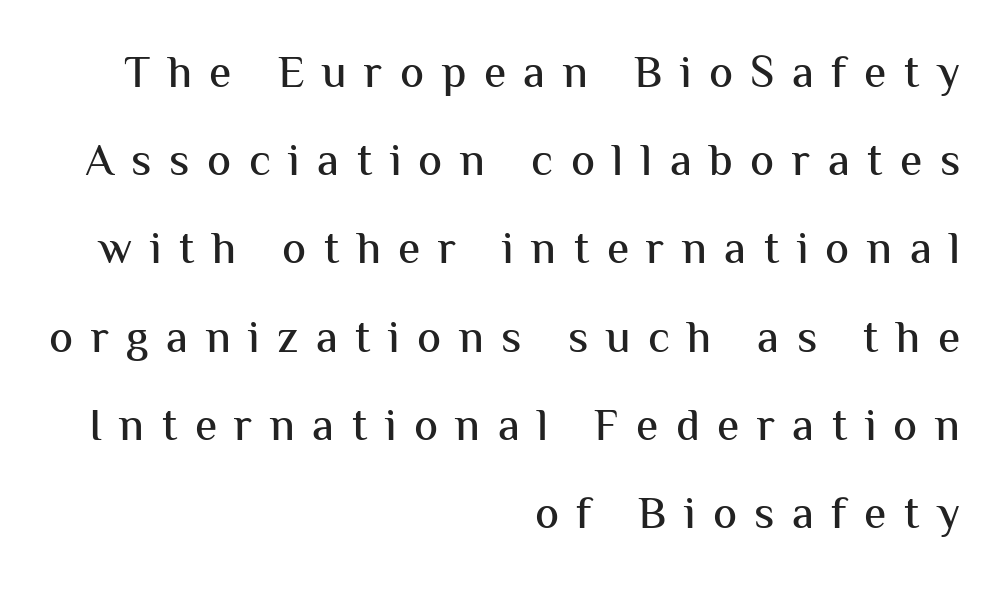
Q: Is the text italic (slanted)? A: No, it is upright.
Q: Is the typeface a serif or a sans-serif typeface? A: Sans-serif.
Q: Is the text underlined? A: No.
Q: How is the paragraph aligned? A: Right-aligned.
Q: Is the spacing between letters normal or unusually wide? A: Unusually wide.
Q: Is the spacing between lines tight, normal or loose? A: Loose.
Q: Width (condensed, normal, or wide)? A: Normal.
Q: Stroke contrast? A: Medium.
Q: x-height? A: Medium.
Q: Monospaced? A: No.
